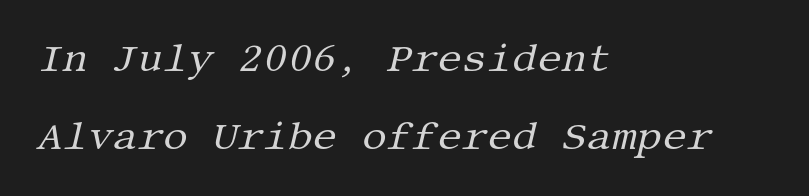
The image shows 39 px regular-weight serif type, italic (leaning right); set left-aligned, loose line spacing (2.01x), normal letter spacing, not underlined; medium stroke contrast and a large x-height.
